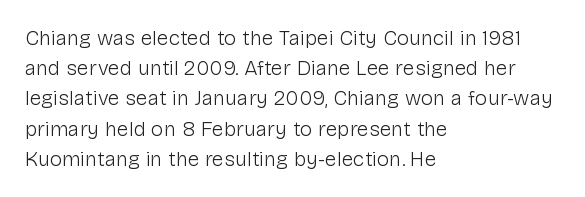
{"italic": "no", "bold": "no", "underline": "no", "align": "left", "line_spacing": "normal", "line_spacing_ratio": 1.44, "letter_spacing": "normal", "letter_spacing_em": 0.0, "glyph_px": 21}
